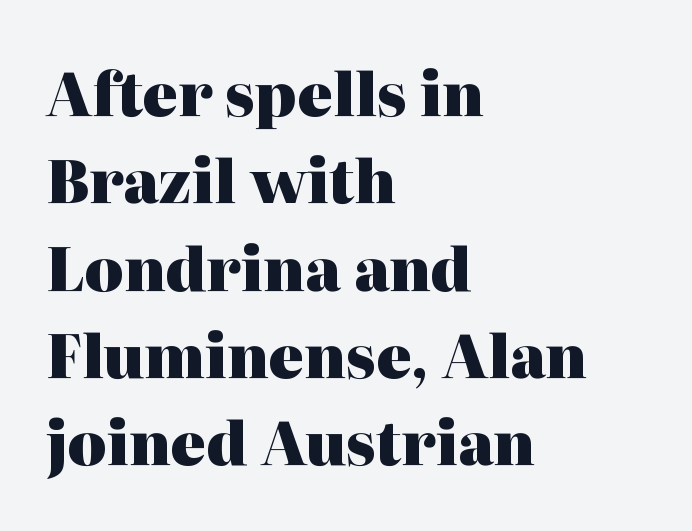
{"serif": "yes", "italic": "no", "bold": "yes", "weight": "heavy", "width": "normal", "stroke_contrast": "high", "x_height": "medium", "monospaced": "no", "underline": "no", "align": "left", "line_spacing": "normal", "line_spacing_ratio": 1.48, "letter_spacing": "normal", "letter_spacing_em": 0.0, "glyph_px": 59}
